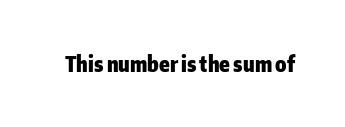
The image shows 21 px bold type, upright; set normal letter spacing, not underlined.
